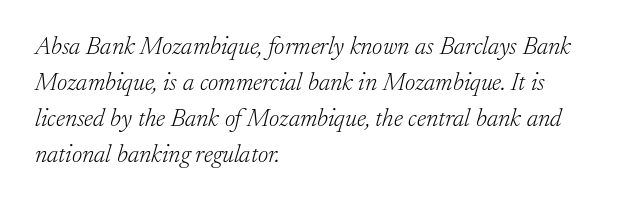
Q: Is the text bold? A: No.
Q: Is the text italic (slanted)? A: Yes, it leans right by about 17 degrees.
Q: Is the text underlined? A: No.
Q: How is the paragraph aligned? A: Left-aligned.
Q: Is the spacing between letters normal or unusually wide? A: Normal.
Q: Is the spacing between lines tight, normal or loose? A: Normal.
